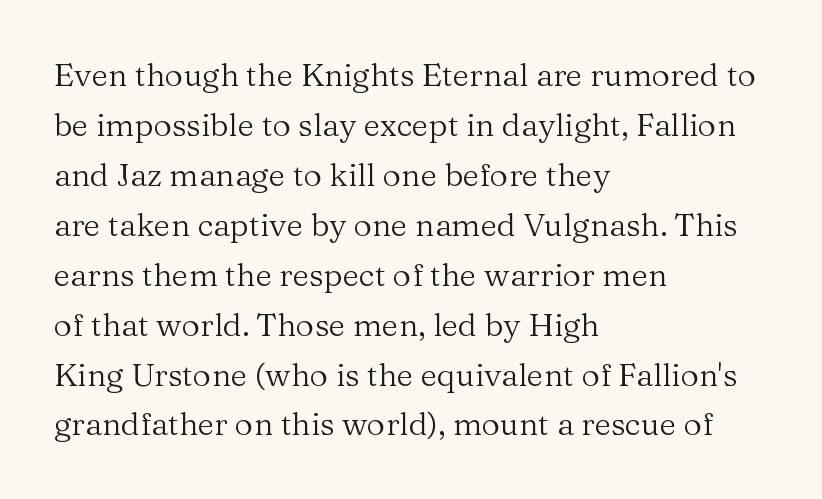
Q: Is the text bold? A: No.
Q: Is the text italic (slanted)? A: No, it is upright.
Q: Is the typeface a serif or a sans-serif typeface? A: Serif.
Q: Is the text underlined? A: No.
Q: How is the paragraph aligned? A: Left-aligned.
Q: Is the spacing between letters normal or unusually wide? A: Normal.
Q: Is the spacing between lines tight, normal or loose? A: Normal.
Q: Width (condensed, normal, or wide)? A: Normal.
Q: Stroke contrast? A: Medium.
Q: x-height? A: Medium.
Q: Monospaced? A: No.
